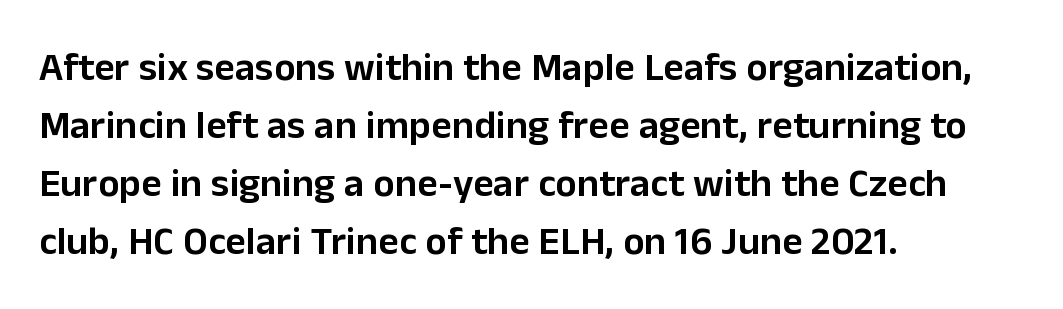
The font is running at a semibold setting, under full bold. No extra tracking has been applied to these lines. Style check: upright. Interline gaps are of average width in this sample. The face used here is proportionally spaced, like ordinary book or web type.
